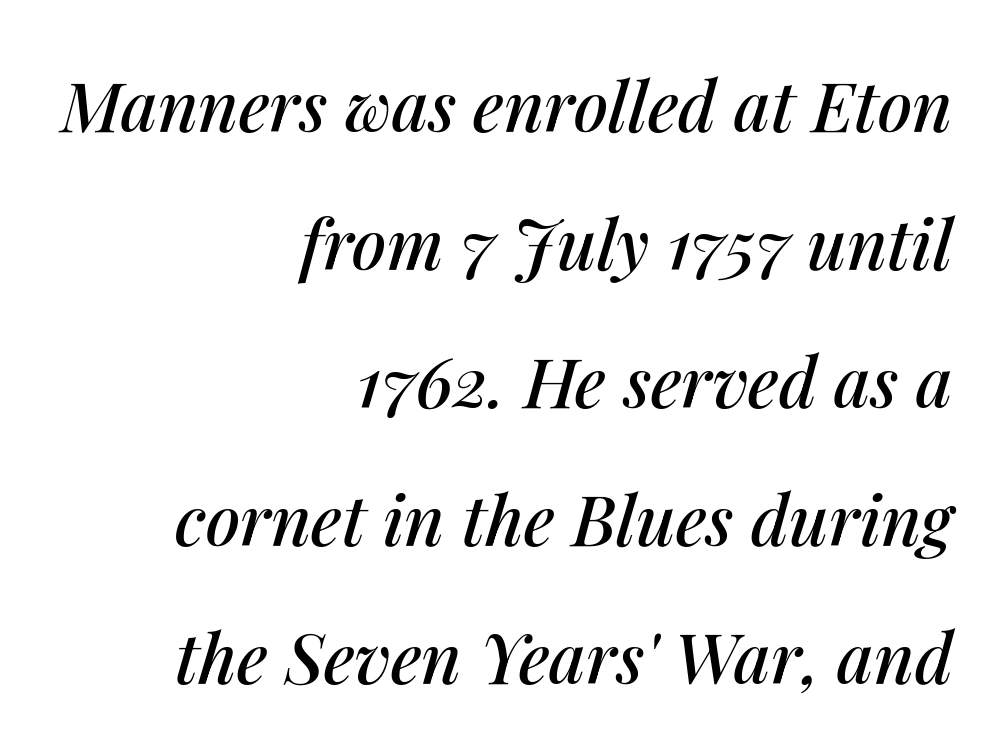
Q: Is the text italic (slanted)? A: Yes, it leans right by about 14 degrees.
Q: Is the text underlined? A: No.
Q: How is the paragraph aligned? A: Right-aligned.
Q: Is the spacing between letters normal or unusually wide? A: Normal.
Q: Is the spacing between lines tight, normal or loose? A: Loose.
Q: Width (condensed, normal, or wide)? A: Normal.
Q: Stroke contrast? A: Medium.
Q: x-height? A: Medium.
Q: Monospaced? A: No.
